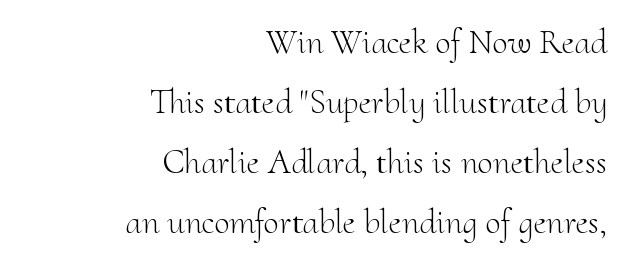
{"serif": "yes", "italic": "no", "bold": "no", "weight": "light", "width": "normal", "stroke_contrast": "medium", "x_height": "small", "monospaced": "no", "underline": "no", "align": "right", "line_spacing_ratio": 1.71, "letter_spacing": "normal", "letter_spacing_em": 0.0, "glyph_px": 35}
